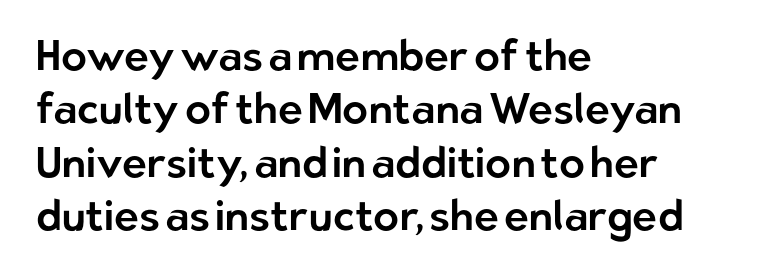
Q: Is the text italic (slanted)? A: No, it is upright.
Q: Is the typeface a serif or a sans-serif typeface? A: Sans-serif.
Q: Is the text underlined? A: No.
Q: How is the paragraph aligned? A: Left-aligned.
Q: Is the spacing between letters normal or unusually wide? A: Normal.
Q: Is the spacing between lines tight, normal or loose? A: Normal.
Q: Width (condensed, normal, or wide)? A: Normal.
Q: Stroke contrast? A: Low.
Q: x-height? A: Medium.
Q: Monospaced? A: No.
